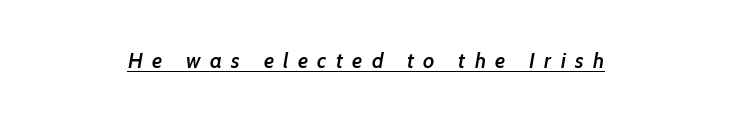
Q: Is the text bold? A: Semi-bold.
Q: Is the text underlined? A: Yes.
Q: How is the paragraph aligned? A: Centered.
Q: Is the spacing between letters normal or unusually wide? A: Unusually wide.
